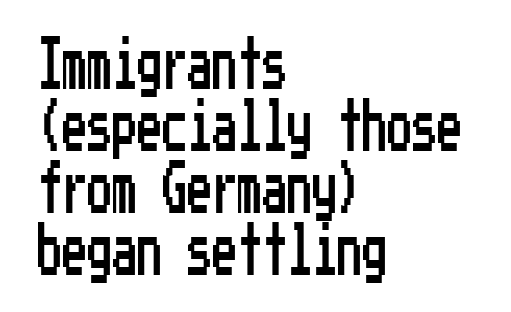
Q: Is the text italic (slanted)? A: No, it is upright.
Q: Is the typeface a serif or a sans-serif typeface? A: Sans-serif.
Q: Is the text underlined? A: No.
Q: How is the paragraph aligned? A: Left-aligned.
Q: Is the spacing between letters normal or unusually wide? A: Normal.
Q: Width (condensed, normal, or wide)? A: Condensed.
Q: Stroke contrast? A: Low.
Q: x-height? A: Medium.
